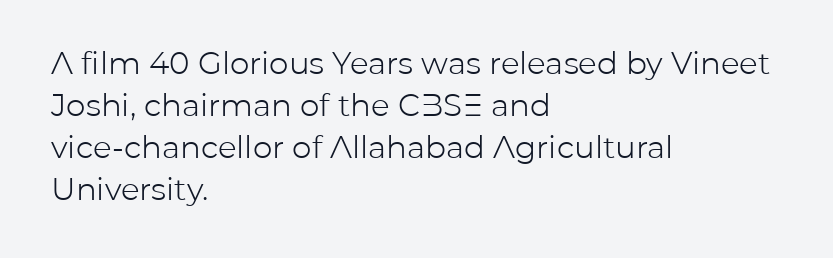
The image shows 31 px light sans-serif type, upright; set left-aligned, normal line spacing (1.35x), normal letter spacing, not underlined; low stroke contrast and a medium x-height.
